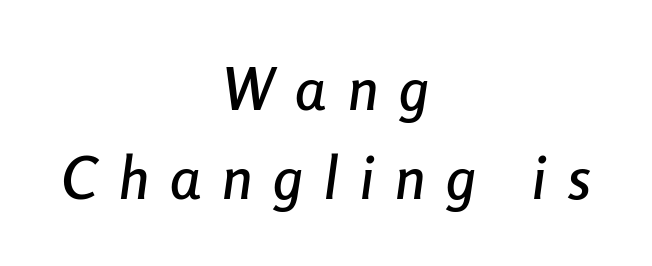
{"italic": "yes", "lean": "right", "slant_degrees": 8, "width": "condensed", "stroke_contrast": "low", "x_height": "medium", "monospaced": "no", "underline": "no", "align": "center", "line_spacing": "normal", "line_spacing_ratio": 1.49, "letter_spacing": "wide", "letter_spacing_em": 0.36, "glyph_px": 60}
